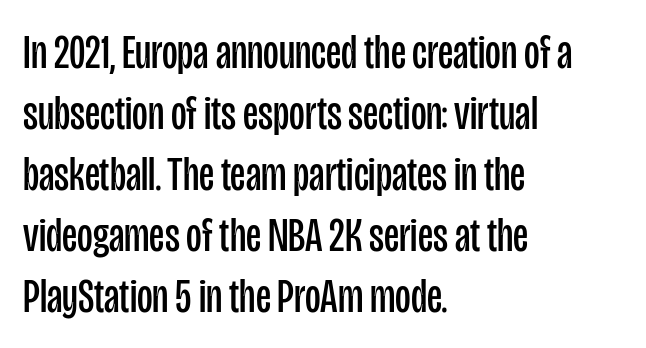
{"serif": "no", "italic": "no", "bold": "no", "weight": "regular", "width": "condensed", "stroke_contrast": "low", "x_height": "large", "monospaced": "no", "underline": "no", "align": "left", "line_spacing": "normal", "line_spacing_ratio": 1.27, "letter_spacing": "normal", "letter_spacing_em": 0.0, "glyph_px": 48}
